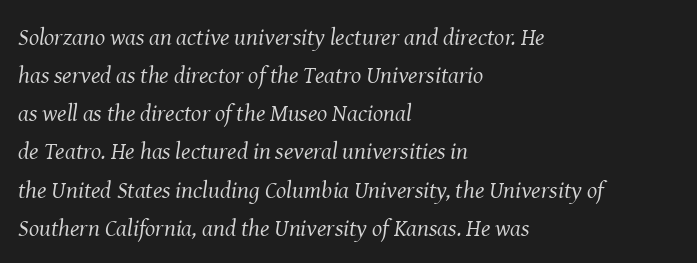
The image shows 24 px text type, italic (leaning right); set left-aligned, normal line spacing (1.59x), normal letter spacing, not underlined.
